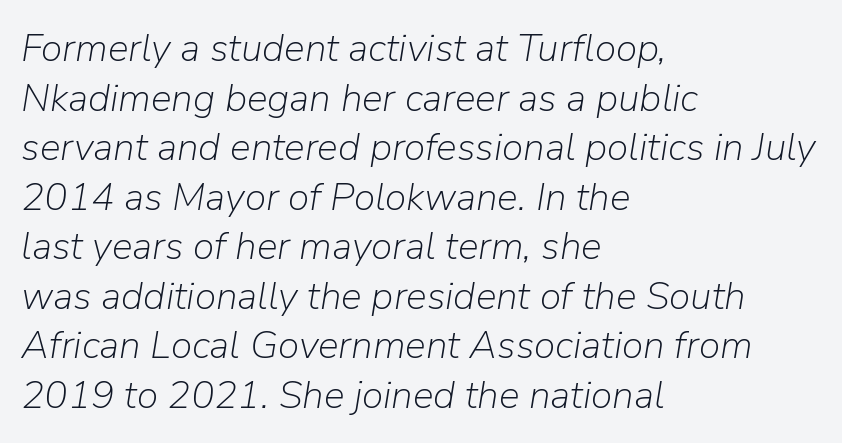
Q: Is the text bold? A: No.
Q: Is the text italic (slanted)? A: Yes, it leans right by about 9 degrees.
Q: Is the text underlined? A: No.
Q: How is the paragraph aligned? A: Left-aligned.
Q: Is the spacing between letters normal or unusually wide? A: Normal.
Q: Is the spacing between lines tight, normal or loose? A: Normal.
Q: Width (condensed, normal, or wide)? A: Normal.
Q: Stroke contrast? A: Low.
Q: x-height? A: Medium.
Q: Monospaced? A: No.
